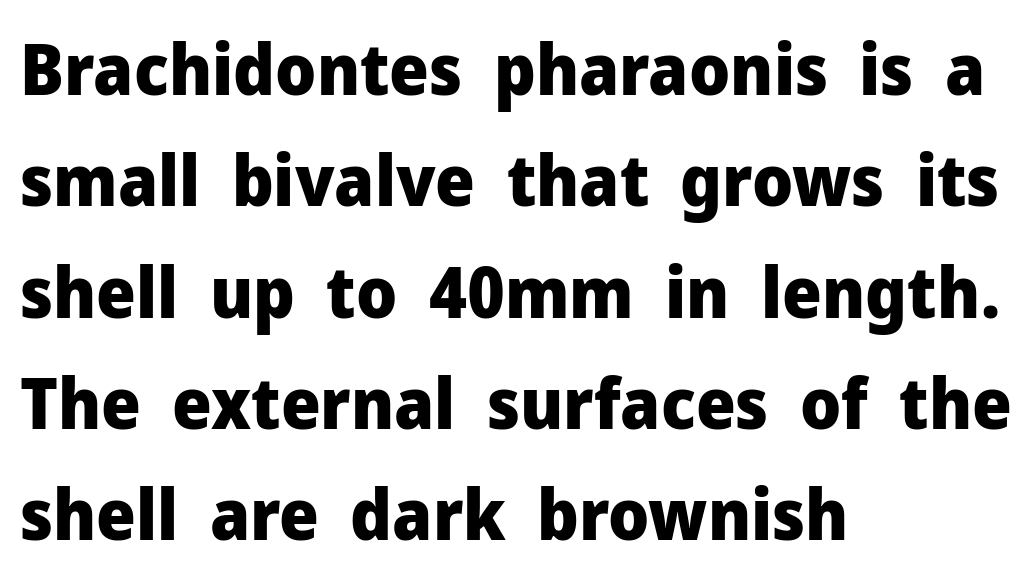
Observe the absence of serifs on each vertical stroke in this sample. The letters sit at their default tracking, neither squeezed nor spread. Character widths vary here, with narrow letters taking less room than wide ones. Vertical spacing — default. This is the regular roman posture of the typeface.
